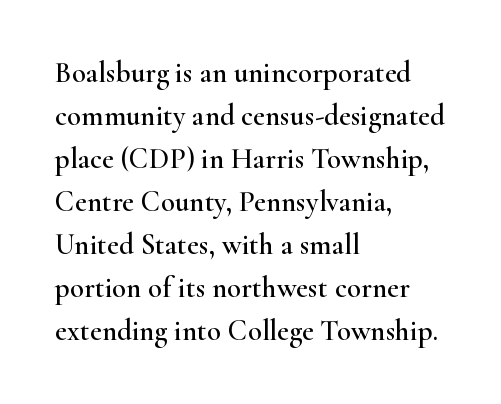
{"serif": "yes", "italic": "no", "width": "wide", "stroke_contrast": "high", "x_height": "small", "monospaced": "no", "underline": "no", "align": "left", "line_spacing": "normal", "line_spacing_ratio": 1.48, "letter_spacing": "normal", "letter_spacing_em": 0.0, "glyph_px": 29}
